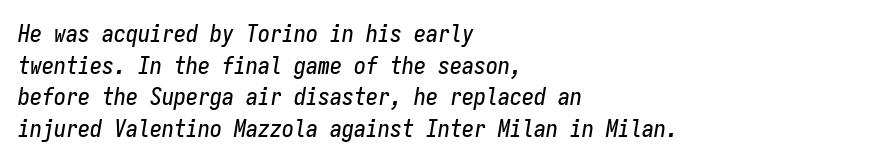
{"italic": "yes", "lean": "right", "slant_degrees": 9, "underline": "no", "align": "left", "line_spacing": "normal", "line_spacing_ratio": 1.32, "letter_spacing": "normal", "letter_spacing_em": 0.0, "glyph_px": 24}
